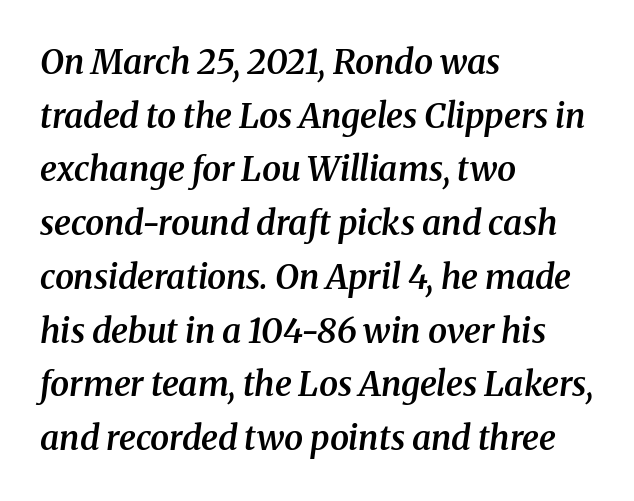
Q: Is the text bold? A: Semi-bold.
Q: Is the text italic (slanted)? A: Yes, it leans right by about 8 degrees.
Q: Is the typeface a serif or a sans-serif typeface? A: Serif.
Q: Is the text underlined? A: No.
Q: How is the paragraph aligned? A: Left-aligned.
Q: Is the spacing between letters normal or unusually wide? A: Normal.
Q: Is the spacing between lines tight, normal or loose? A: Normal.
Q: Width (condensed, normal, or wide)? A: Normal.
Q: Stroke contrast? A: Medium.
Q: x-height? A: Medium.
Q: Monospaced? A: No.
